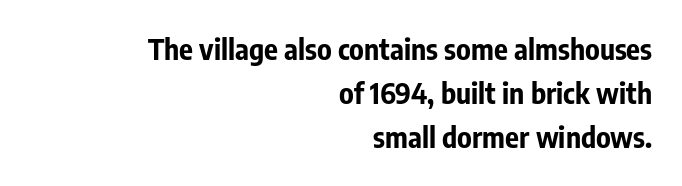
Q: Is the text bold? A: Yes.
Q: Is the text italic (slanted)? A: No, it is upright.
Q: Is the typeface a serif or a sans-serif typeface? A: Sans-serif.
Q: Is the text underlined? A: No.
Q: How is the paragraph aligned? A: Right-aligned.
Q: Is the spacing between letters normal or unusually wide? A: Normal.
Q: Is the spacing between lines tight, normal or loose? A: Normal.
Q: Width (condensed, normal, or wide)? A: Condensed.
Q: Stroke contrast? A: Low.
Q: x-height? A: Medium.
Q: Monospaced? A: No.
